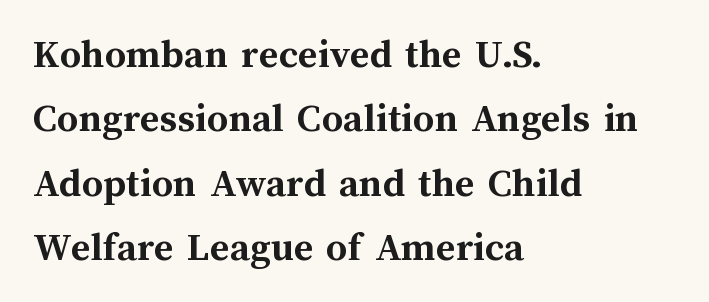
The image shows 42 px semibold type, upright; set left-aligned, normal line spacing (1.53x), normal letter spacing, not underlined; medium stroke contrast and a medium x-height.
